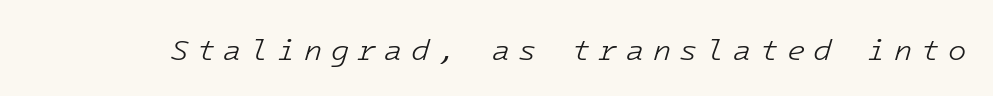
The image shows 30 px light type, italic (leaning right), monospaced; set unusually wide letter spacing (+0.28 em), not underlined; low stroke contrast and a medium x-height.
